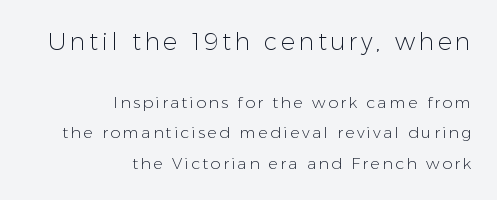
{"italic": "no", "bold": "no", "underline": "no", "align": "right", "line_spacing": "loose", "line_spacing_ratio": 1.93, "larger_block": "first", "size_ratio": 1.5, "glyph_px": 24}
